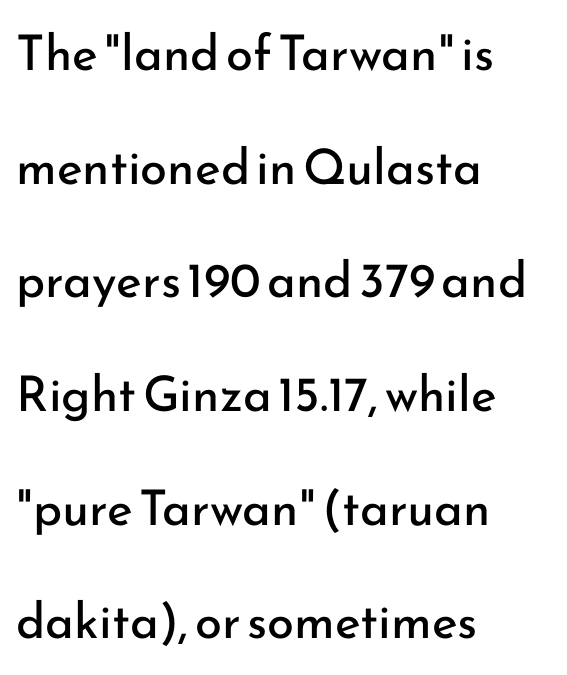
The image shows 49 px regular-weight sans-serif type, upright; set left-aligned, loose line spacing (2.32x), normal letter spacing, not underlined; low stroke contrast and a small x-height.
